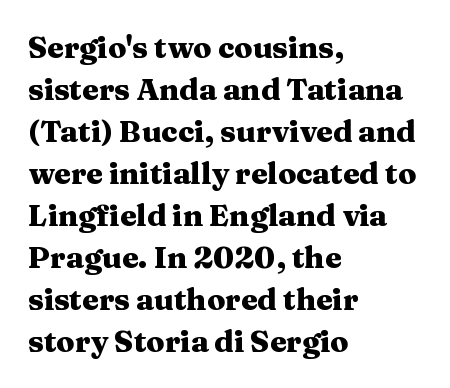
The image shows 30 px heavy, wide serif type, upright; set left-aligned, normal line spacing (1.4x), normal letter spacing, not underlined; medium stroke contrast and a medium x-height.
